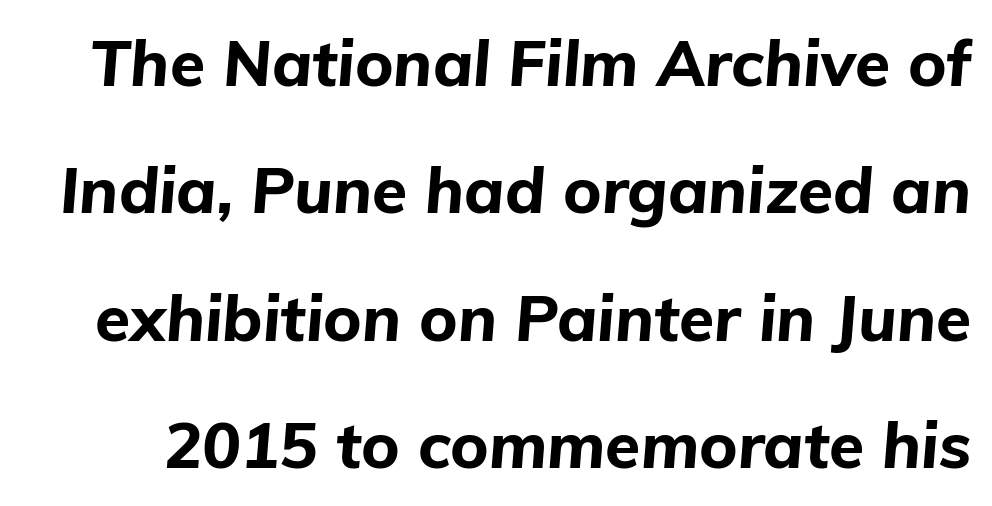
Q: Is the text bold? A: Yes.
Q: Is the text italic (slanted)? A: Yes, it leans right by about 5 degrees.
Q: Is the text underlined? A: No.
Q: Is the spacing between letters normal or unusually wide? A: Normal.
Q: Is the spacing between lines tight, normal or loose? A: Loose.
Q: Width (condensed, normal, or wide)? A: Normal.
Q: Stroke contrast? A: Low.
Q: x-height? A: Medium.
Q: Monospaced? A: No.
